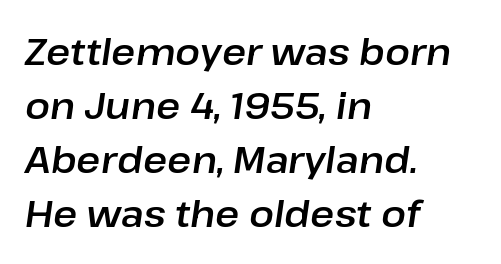
Q: Is the text italic (slanted)? A: Yes, it leans right by about 8 degrees.
Q: Is the text underlined? A: No.
Q: How is the paragraph aligned? A: Left-aligned.
Q: Is the spacing between letters normal or unusually wide? A: Normal.
Q: Is the spacing between lines tight, normal or loose? A: Normal.
Q: Width (condensed, normal, or wide)? A: Normal.
Q: Stroke contrast? A: Low.
Q: x-height? A: Medium.
Q: Monospaced? A: No.
